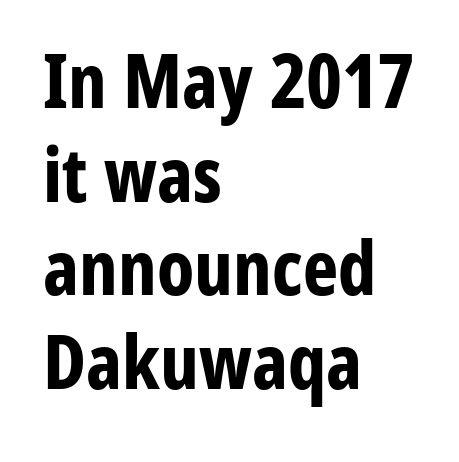
Q: Is the text bold? A: Yes.
Q: Is the text italic (slanted)? A: No, it is upright.
Q: Is the typeface a serif or a sans-serif typeface? A: Sans-serif.
Q: Is the text underlined? A: No.
Q: How is the paragraph aligned? A: Left-aligned.
Q: Is the spacing between letters normal or unusually wide? A: Normal.
Q: Is the spacing between lines tight, normal or loose? A: Normal.
Q: Width (condensed, normal, or wide)? A: Condensed.
Q: Stroke contrast? A: Low.
Q: x-height? A: Medium.
Q: Monospaced? A: No.
